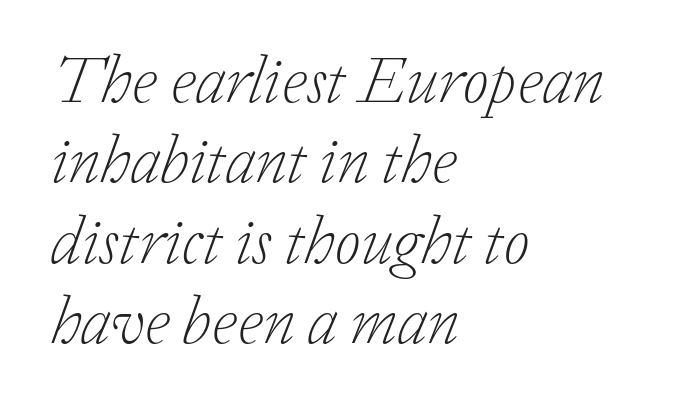
The image shows 67 px light serif type, italic (leaning right); set left-aligned, line spacing 1.2x, normal letter spacing, not underlined; low stroke contrast and a medium x-height.
